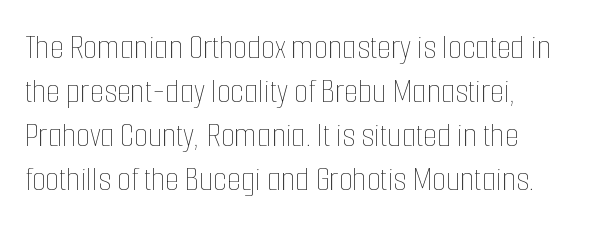
The foot of each line stays bare and open. Varying glyph widths throughout — classic text-font behaviour. Is the letter spacing exaggerated? No — it looks like the ordinary default. No chunkiness to these letters — they're not bold.
